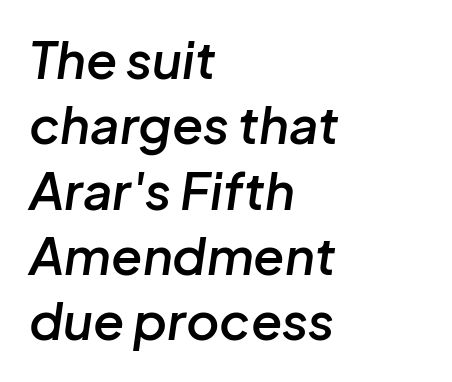
{"italic": "yes", "lean": "right", "slant_degrees": 8, "bold": "semi", "weight": "semibold", "width": "normal", "stroke_contrast": "low", "x_height": "medium", "monospaced": "no", "underline": "no", "align": "left", "line_spacing": "normal", "line_spacing_ratio": 1.28, "letter_spacing": "normal", "letter_spacing_em": 0.0, "glyph_px": 51}
